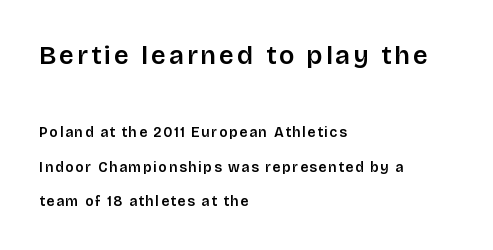
The image shows 26 px text type, upright; set left-aligned, loose line spacing (2.45x), not underlined; the first (top) block is 1.86x larger.
